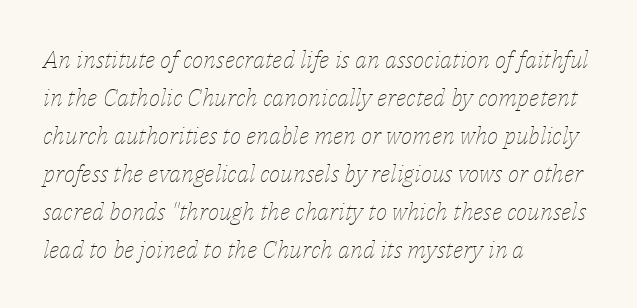
Q: Is the text bold? A: No.
Q: Is the text italic (slanted)? A: Yes, it leans right by about 14 degrees.
Q: Is the text underlined? A: No.
Q: How is the paragraph aligned? A: Left-aligned.
Q: Is the spacing between letters normal or unusually wide? A: Normal.
Q: Is the spacing between lines tight, normal or loose? A: Normal.
